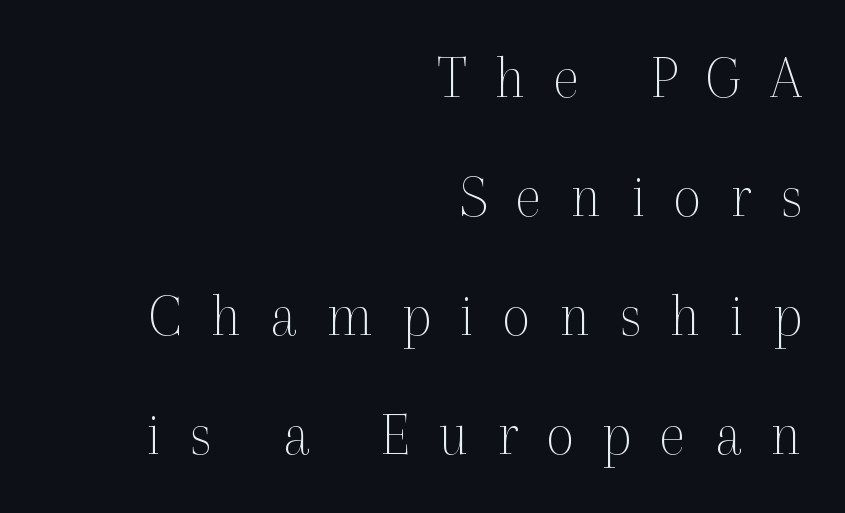
{"serif": "yes", "italic": "no", "bold": "no", "weight": "thin", "width": "normal", "x_height": "medium", "monospaced": "no", "underline": "no", "align": "right", "line_spacing": "loose", "line_spacing_ratio": 1.92, "letter_spacing": "wide", "letter_spacing_em": 0.46, "glyph_px": 62}
